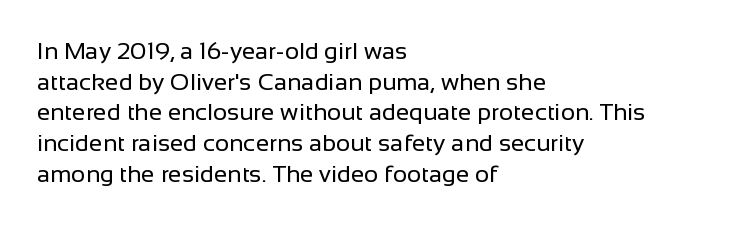
{"italic": "no", "bold": "no", "underline": "no", "align": "left", "line_spacing": "normal", "line_spacing_ratio": 1.28, "letter_spacing": "normal", "letter_spacing_em": 0.0, "glyph_px": 24}
